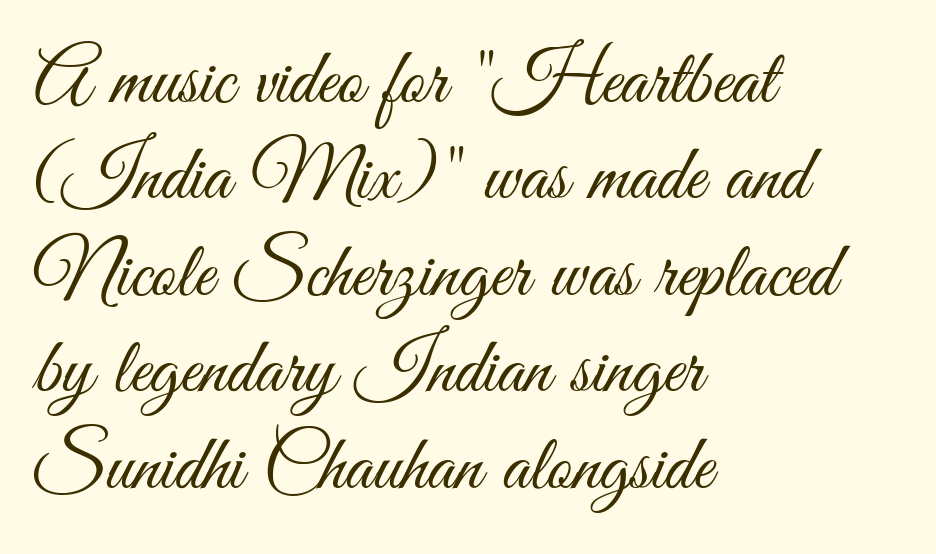
Stroke thickness stays within the range of a standard reading face or lighter. The passage shown is not underscored anywhere. One-word summary of the alignment: left. Do the characters align in a grid? No, the font is proportional. These lines keep a tight, regular rhythm from letter to letter.
